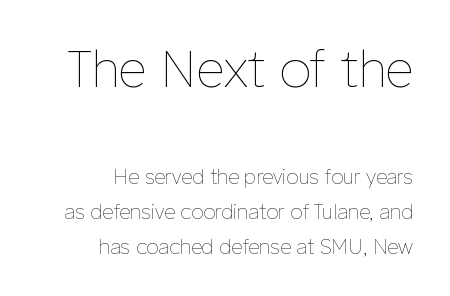
Do the letters lean? They stand straight. Looks like regular typesetting: each glyph gets only the width it needs. Right-aligned paragraph, ragged on the left. Think standard paragraph weight, or any step lighter than that. Size contrast runs from large at the top to small at the bottom.
